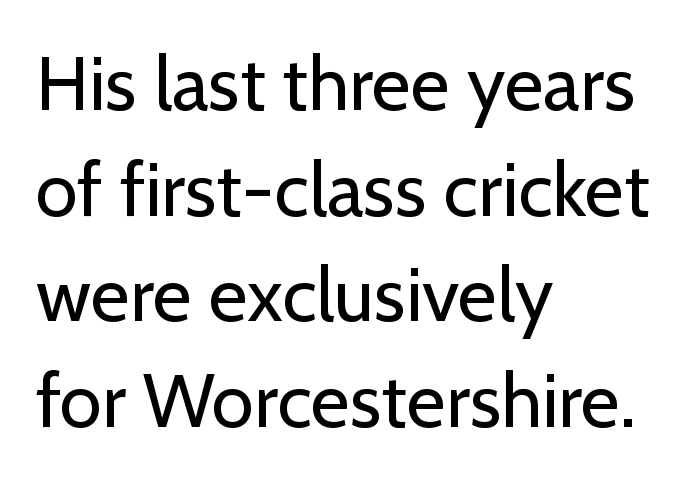
Q: Is the text bold? A: No.
Q: Is the text italic (slanted)? A: No, it is upright.
Q: Is the typeface a serif or a sans-serif typeface? A: Sans-serif.
Q: Is the text underlined? A: No.
Q: How is the paragraph aligned? A: Left-aligned.
Q: Is the spacing between letters normal or unusually wide? A: Normal.
Q: Is the spacing between lines tight, normal or loose? A: Normal.
Q: Width (condensed, normal, or wide)? A: Normal.
Q: Stroke contrast? A: Low.
Q: x-height? A: Medium.
Q: Monospaced? A: No.
